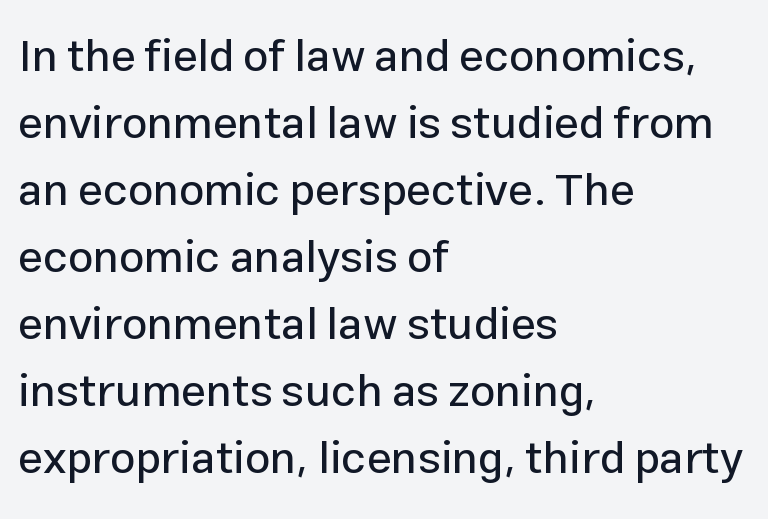
The image shows 45 px sans-serif type, upright; set left-aligned, normal line spacing (1.49x), normal letter spacing, not underlined; low stroke contrast and a medium x-height.
